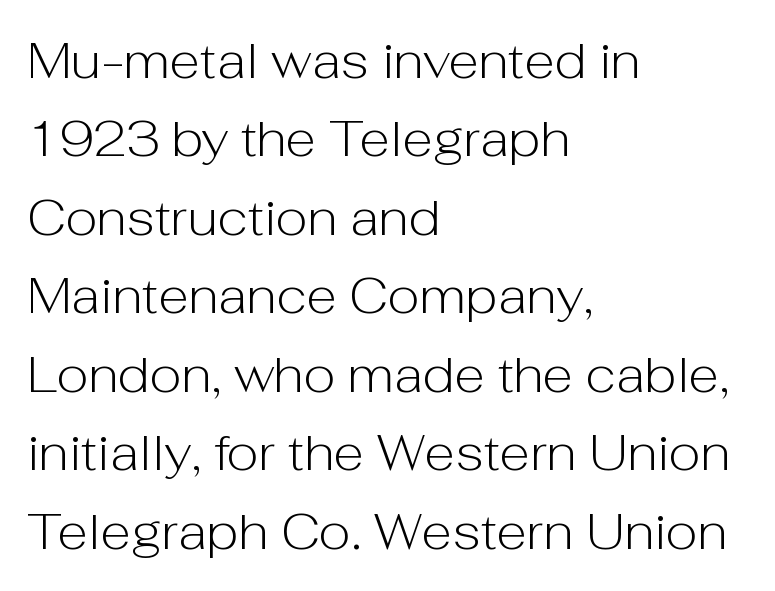
Q: Is the text bold? A: No.
Q: Is the text italic (slanted)? A: No, it is upright.
Q: Is the typeface a serif or a sans-serif typeface? A: Sans-serif.
Q: Is the text underlined? A: No.
Q: How is the paragraph aligned? A: Left-aligned.
Q: Is the spacing between letters normal or unusually wide? A: Normal.
Q: Is the spacing between lines tight, normal or loose? A: Normal.
Q: Width (condensed, normal, or wide)? A: Normal.
Q: Stroke contrast? A: Low.
Q: x-height? A: Medium.
Q: Monospaced? A: No.
